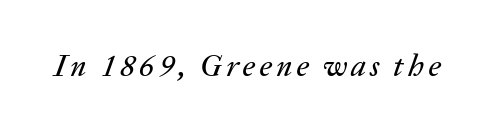
{"italic": "yes", "lean": "right", "slant_degrees": 20, "width": "normal", "stroke_contrast": "low", "x_height": "medium", "monospaced": "no", "underline": "no", "glyph_px": 31}
